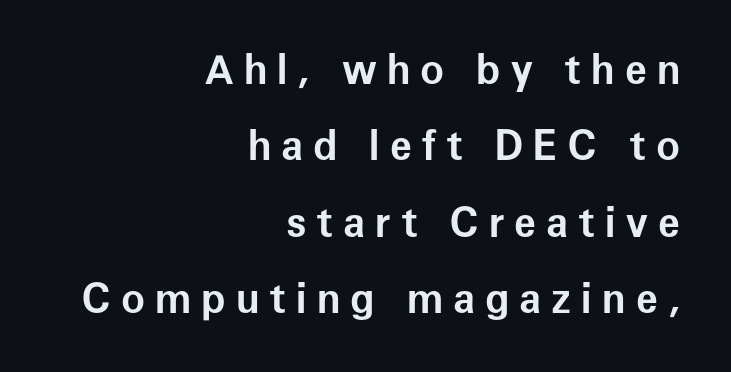
{"serif": "no", "italic": "no", "bold": "yes", "weight": "bold", "width": "normal", "stroke_contrast": "low", "x_height": "medium", "monospaced": "no", "underline": "no", "align": "right", "line_spacing": "loose", "line_spacing_ratio": 1.91, "letter_spacing": "wide", "letter_spacing_em": 0.25, "glyph_px": 40}
